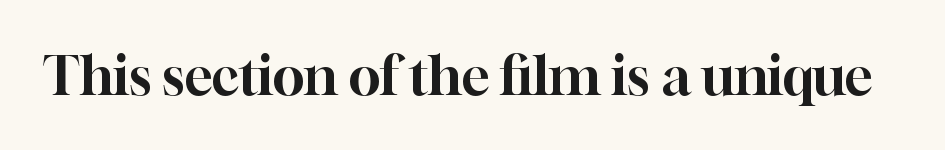
Q: Is the text italic (slanted)? A: No, it is upright.
Q: Is the typeface a serif or a sans-serif typeface? A: Serif.
Q: Is the text underlined? A: No.
Q: Is the spacing between letters normal or unusually wide? A: Normal.
Q: Width (condensed, normal, or wide)? A: Normal.
Q: Stroke contrast? A: High.
Q: x-height? A: Medium.
Q: Monospaced? A: No.
